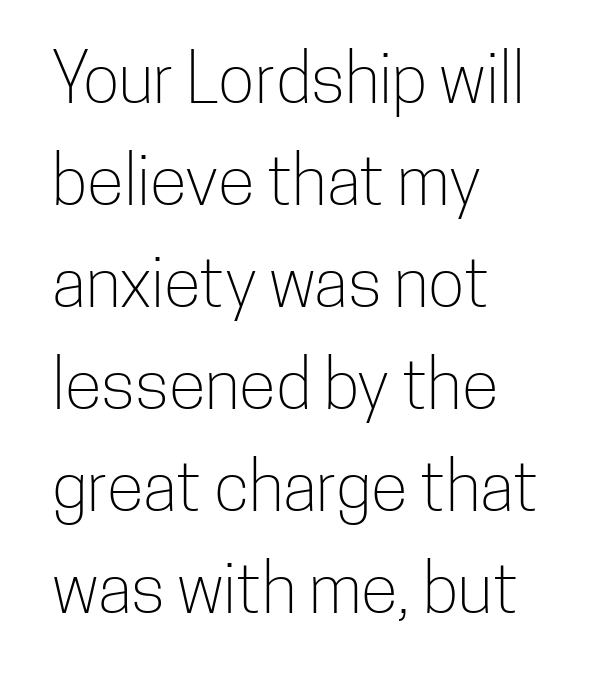
The image shows 68 px light, condensed sans-serif type, upright; set left-aligned, normal line spacing (1.5x), normal letter spacing, not underlined; low stroke contrast and a medium x-height.
